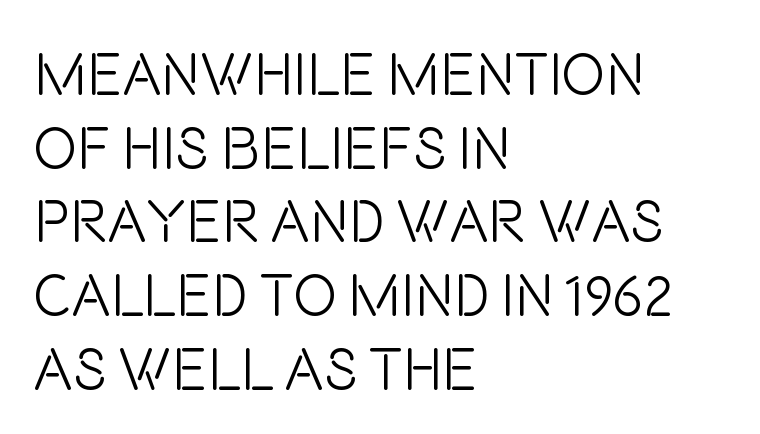
The image shows 59 px light, condensed sans-serif type, upright; set left-aligned, normal line spacing (1.25x), normal letter spacing, not underlined; low stroke contrast and a large x-height.
